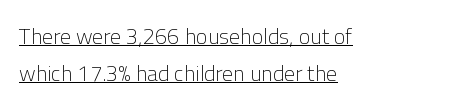
Q: Is the text bold? A: No.
Q: Is the text italic (slanted)? A: No, it is upright.
Q: Is the text underlined? A: Yes.
Q: How is the paragraph aligned? A: Left-aligned.
Q: Is the spacing between letters normal or unusually wide? A: Normal.
Q: Is the spacing between lines tight, normal or loose? A: Normal.
